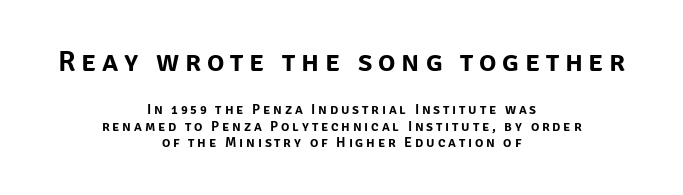
{"serif": "no", "italic": "no", "width": "normal", "stroke_contrast": "low", "x_height": "large", "monospaced": "no", "underline": "no", "align": "center", "line_spacing_ratio": 1.17, "letter_spacing": "wide", "letter_spacing_em": 0.2, "larger_block": "first", "size_ratio": 2.07, "glyph_px": 29}
